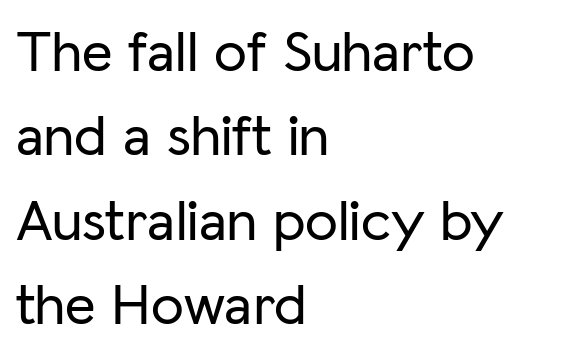
Left-aligned paragraph, ragged on the right. A normal amount of white space separates one row of letters from the next. These lines are rendered in a variable-pitch font. The face used here is rendered with its standard letterfit. Unmarked baselines from the first word to the last.
